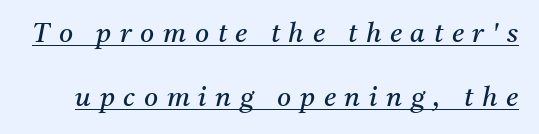
{"italic": "yes", "lean": "right", "slant_degrees": 11, "bold": "no", "underline": "yes", "line_spacing": "loose", "line_spacing_ratio": 2.37, "letter_spacing": "wide", "letter_spacing_em": 0.32, "glyph_px": 27}
